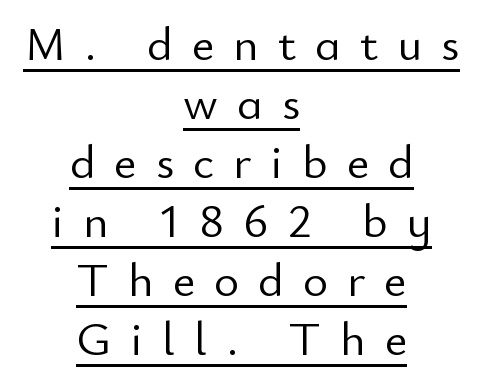
The image shows 48 px light sans-serif type, upright; set centered, line spacing 1.23x, unusually wide letter spacing (+0.4 em), underlined; low stroke contrast and a small x-height.
